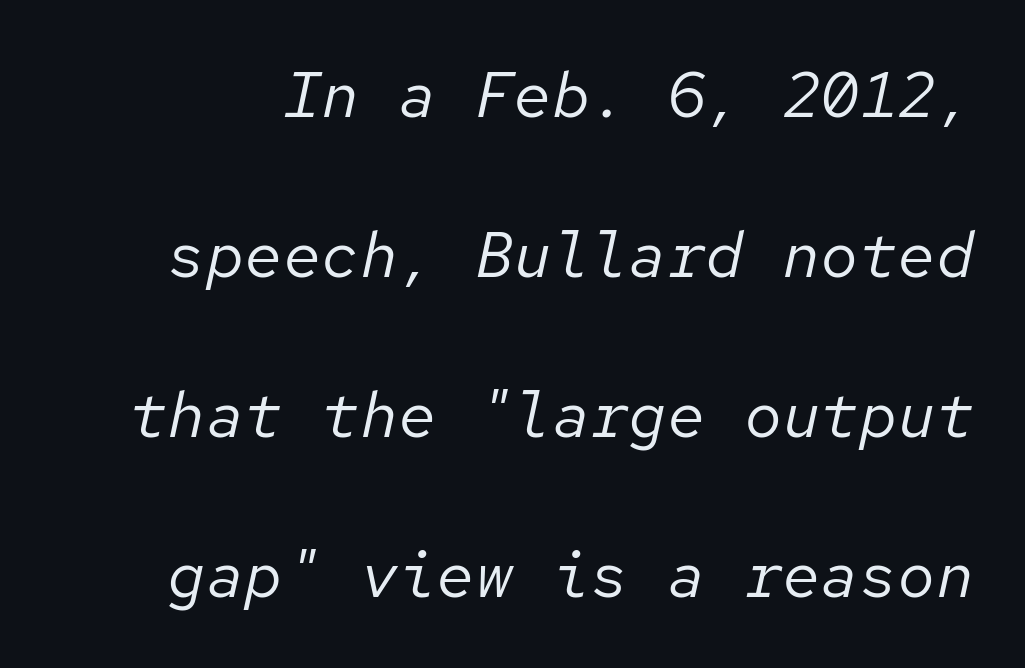
Q: Is the text bold? A: No.
Q: Is the text italic (slanted)? A: Yes, it leans right by about 12 degrees.
Q: Is the text underlined? A: No.
Q: Is the spacing between letters normal or unusually wide? A: Normal.
Q: Is the spacing between lines tight, normal or loose? A: Loose.
Q: Width (condensed, normal, or wide)? A: Normal.
Q: Stroke contrast? A: Low.
Q: x-height? A: Medium.
Q: Monospaced? A: Yes.
